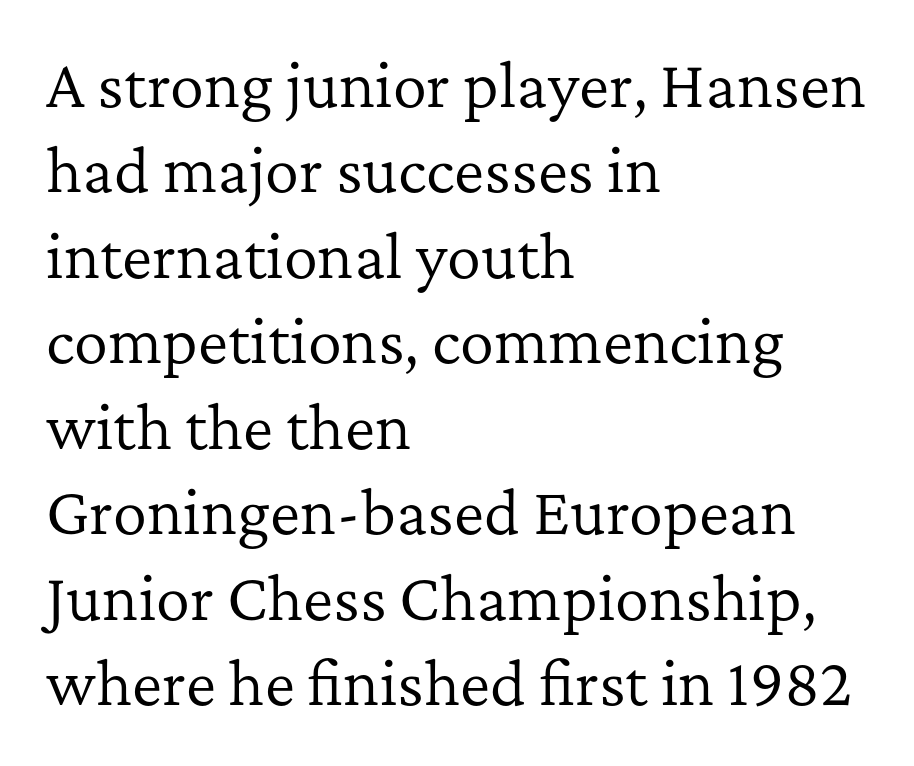
{"serif": "yes", "italic": "no", "bold": "no", "weight": "regular", "width": "normal", "stroke_contrast": "low", "x_height": "medium", "monospaced": "no", "underline": "no", "align": "left", "line_spacing": "normal", "line_spacing_ratio": 1.5, "letter_spacing": "normal", "letter_spacing_em": 0.0, "glyph_px": 57}
